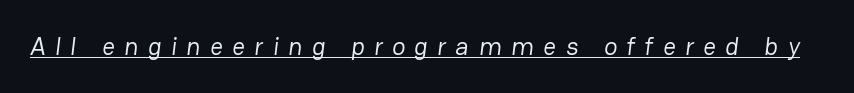
Q: Is the text bold? A: No.
Q: Is the text underlined? A: Yes.
Q: Is the spacing between letters normal or unusually wide? A: Unusually wide.
